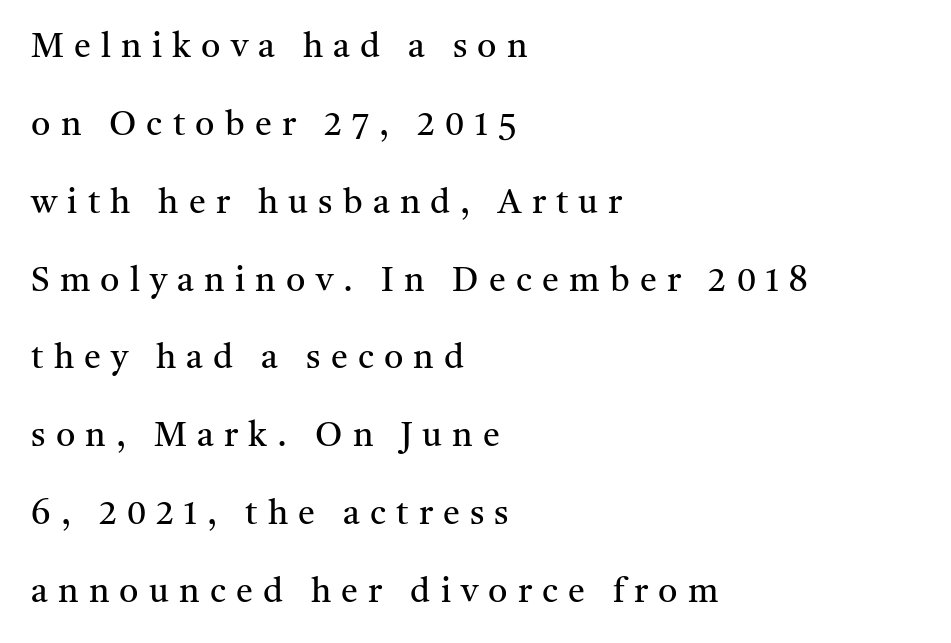
Q: Is the text bold? A: No.
Q: Is the text italic (slanted)? A: No, it is upright.
Q: Is the typeface a serif or a sans-serif typeface? A: Serif.
Q: Is the text underlined? A: No.
Q: How is the paragraph aligned? A: Left-aligned.
Q: Is the spacing between letters normal or unusually wide? A: Unusually wide.
Q: Is the spacing between lines tight, normal or loose? A: Loose.
Q: Width (condensed, normal, or wide)? A: Normal.
Q: Stroke contrast? A: Medium.
Q: x-height? A: Medium.
Q: Monospaced? A: No.
